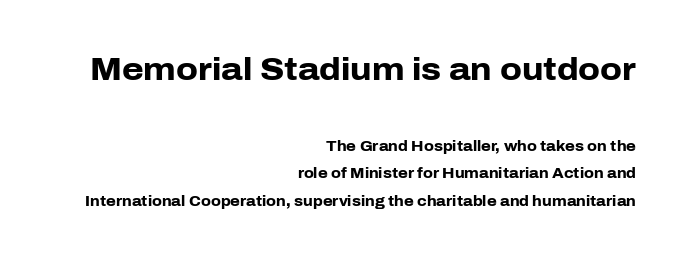
Every character sits straight up, as roman type does. Does the bottom block carry the larger type? No, the top block does. Underlining? Definitely not there. In terms of letterform style, serifs are entirely absent. In terms of letterspacing, this is plain default setting.
